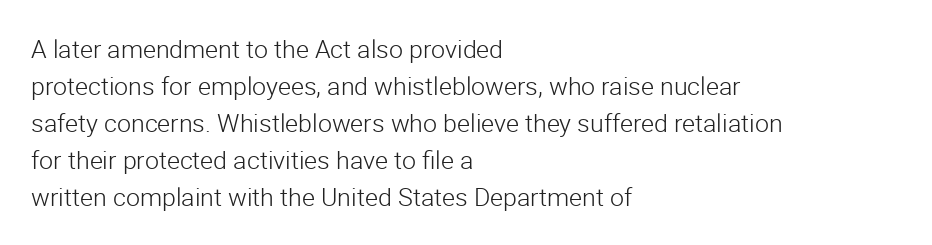
The image shows 25 px text type, upright; set left-aligned, normal line spacing (1.48x), normal letter spacing, not underlined.
